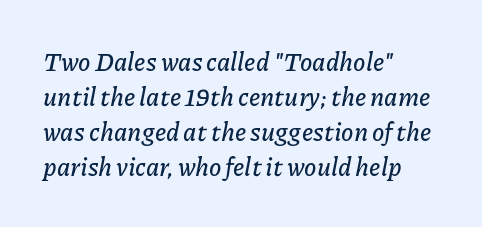
{"italic": "yes", "lean": "right", "slant_degrees": 11, "underline": "no", "align": "left", "line_spacing": "normal", "line_spacing_ratio": 1.4, "letter_spacing": "normal", "letter_spacing_em": 0.0, "glyph_px": 25}
